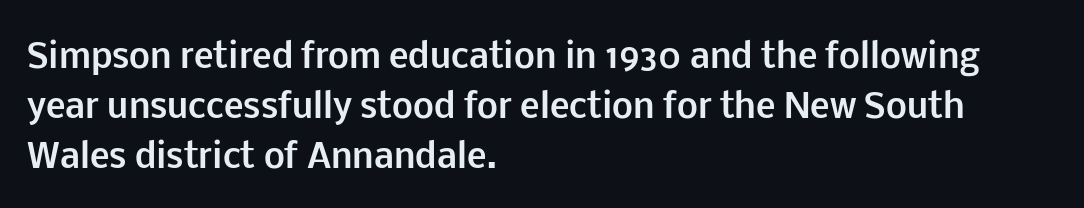
This sample uses an upright cut, with every glyph sitting square on the baseline. Grotesque or geometric, the face here clearly has no serifs. This rendering features lettering with no underline. A full-strength bold gives these letters their thick strokes. Think of a printed novel: that variable character pitch is what you see here. The text block is weighted toward the left margin, trailing off unevenly rightward.
